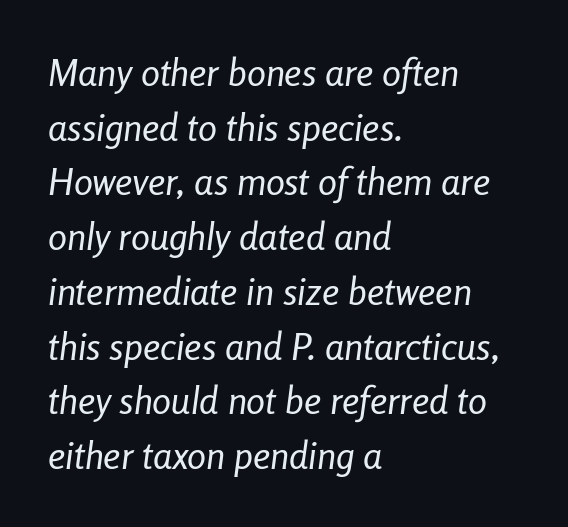
Q: Is the text bold? A: No.
Q: Is the text italic (slanted)? A: Yes, it leans right by about 8 degrees.
Q: Is the text underlined? A: No.
Q: How is the paragraph aligned? A: Left-aligned.
Q: Is the spacing between letters normal or unusually wide? A: Normal.
Q: Is the spacing between lines tight, normal or loose? A: Normal.
Q: Width (condensed, normal, or wide)? A: Condensed.
Q: Stroke contrast? A: Low.
Q: x-height? A: Medium.
Q: Monospaced? A: No.
